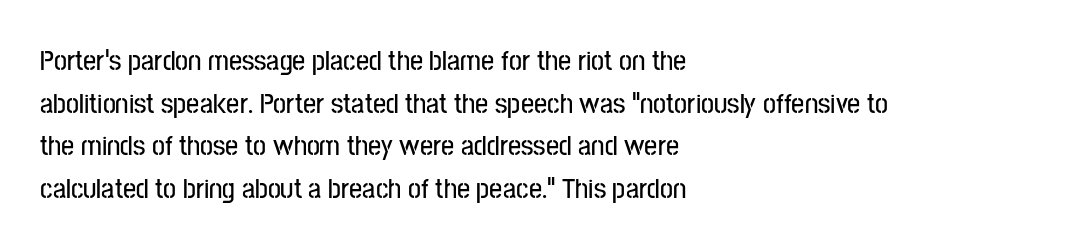
This sample keeps an unexceptional amount of space between lines. Words float on clear page, feet unadorned. The lettering holds an erect, upright posture throughout. The passage shown is typed in a proportional face where columns would drift. Where is the straight margin? On the left. Font category for this specimen: sans-serif.
